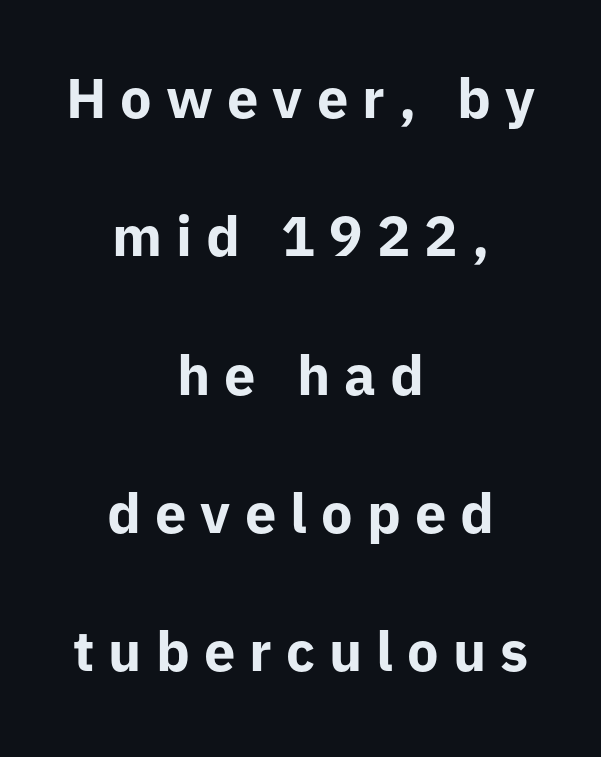
This is sans-serif lettering, the kind often seen on screens and signage. You can tell it's not italic because the verticals are truly vertical. This rendering features lettering with no underline. The rendering uses a large line-height, opening up the rows. Substantial extra tracking has been applied to these lines.
